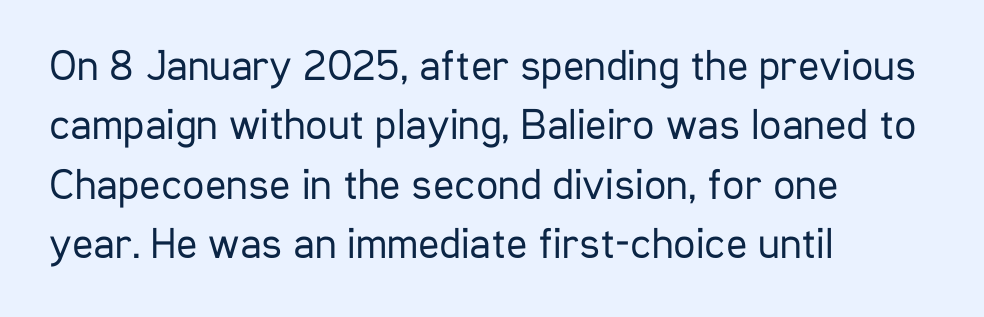
{"serif": "no", "italic": "no", "bold": "no", "weight": "regular", "width": "condensed", "stroke_contrast": "low", "x_height": "medium", "monospaced": "no", "underline": "no", "align": "left", "line_spacing": "normal", "line_spacing_ratio": 1.35, "letter_spacing": "normal", "letter_spacing_em": 0.0, "glyph_px": 44}
